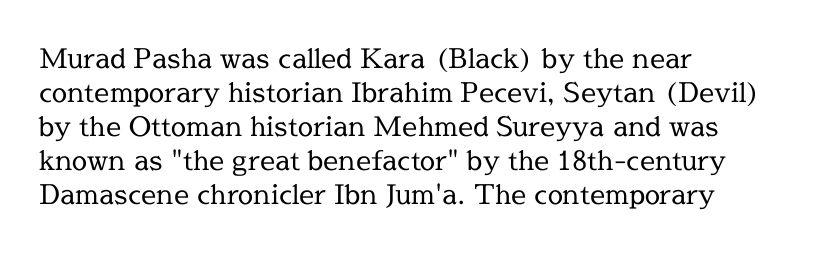
The image shows 27 px text type, upright; set left-aligned, normal line spacing (1.26x), normal letter spacing, not underlined.
